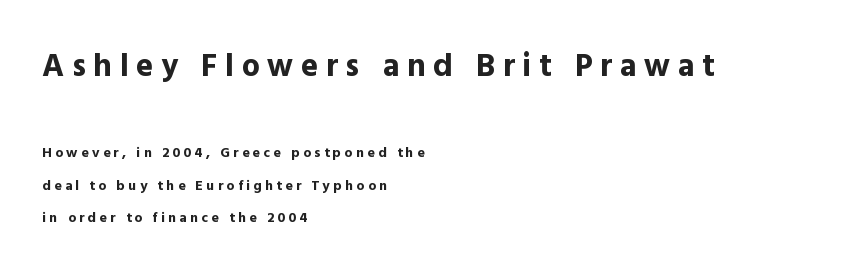
Q: Is the text bold? A: Yes.
Q: Is the text italic (slanted)? A: No, it is upright.
Q: Is the typeface a serif or a sans-serif typeface? A: Sans-serif.
Q: Is the text underlined? A: No.
Q: How is the paragraph aligned? A: Left-aligned.
Q: Is the spacing between letters normal or unusually wide? A: Unusually wide.
Q: Is the spacing between lines tight, normal or loose? A: Loose.
Q: Which block of text is set in a larger size, the first (top) or the second (bottom)? A: The first (top) one.
Q: Width (condensed, normal, or wide)? A: Normal.
Q: x-height? A: Medium.
Q: Monospaced? A: No.
